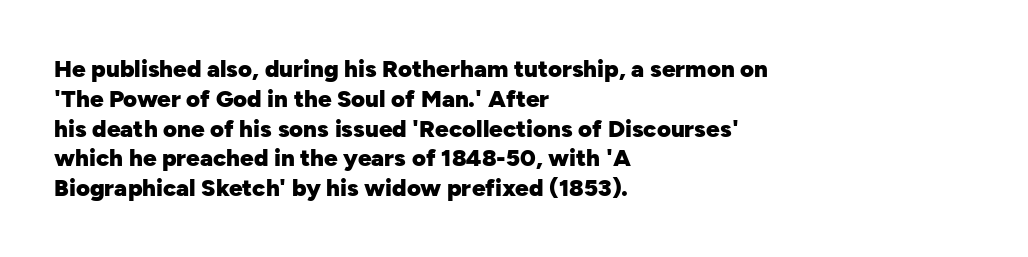
{"italic": "no", "bold": "yes", "underline": "no", "align": "left", "line_spacing_ratio": 1.24, "letter_spacing": "normal", "letter_spacing_em": 0.0, "glyph_px": 24}
